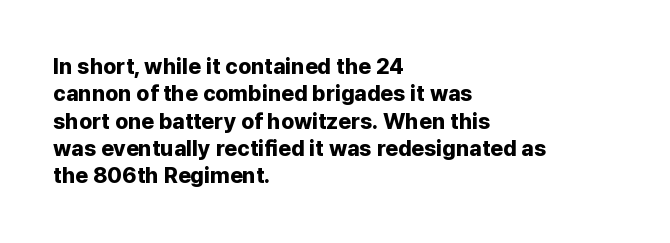
The image shows 22 px bold type, upright; set left-aligned, line spacing 1.24x, normal letter spacing, not underlined.
